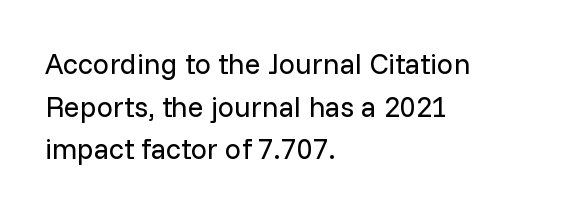
The specimen omits any rule beneath the text block's lines. This is sans-serif lettering, the kind often seen on screens and signage. Horizontally, the lines are justified to the leading edge only. Evenly set lines give the paragraph a standard silhouette. The specimen reads as upright at a glance. Stroke mass is kept to a normal reading level or below.
